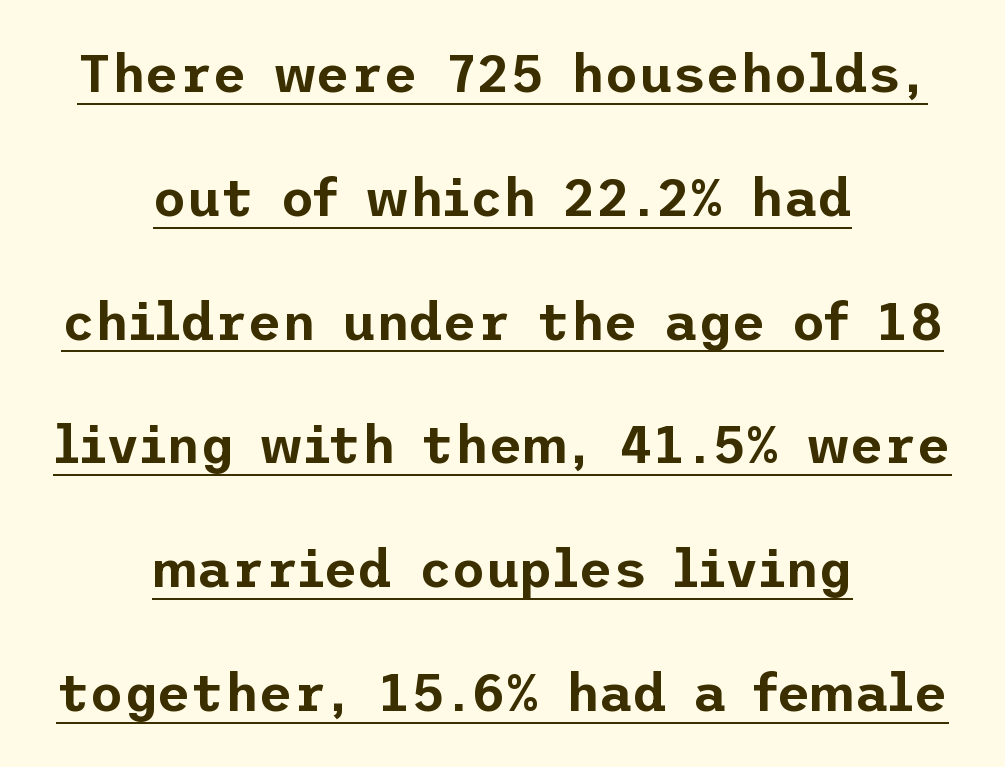
{"serif": "no", "italic": "no", "width": "normal", "stroke_contrast": "low", "x_height": "medium", "underline": "yes", "align": "center", "line_spacing": "loose", "line_spacing_ratio": 2.38, "letter_spacing": "normal", "letter_spacing_em": 0.0, "glyph_px": 52}
